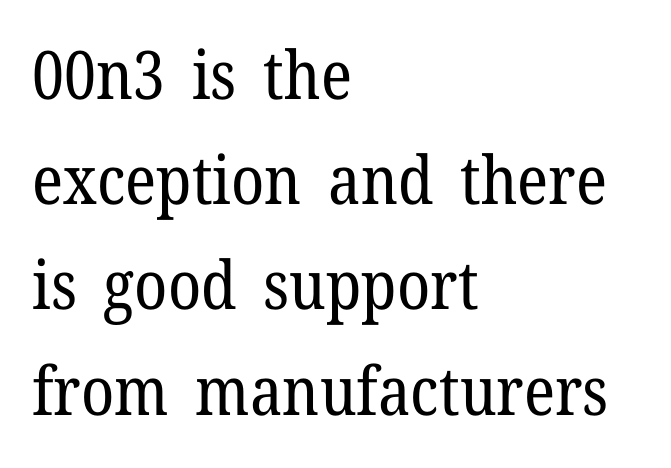
The image shows 67 px regular-weight serif type, upright; set left-aligned, normal line spacing (1.57x), normal letter spacing, not underlined; low stroke contrast and a medium x-height.
